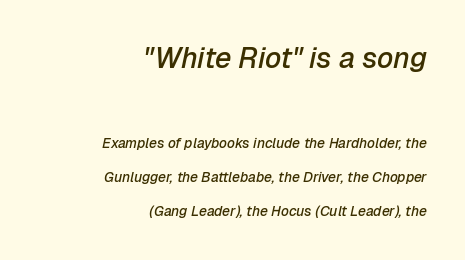
Letter spacing: default. The lines are spread far apart with generous leading. Every row of glyphs terminates at an identical x-position on the right. Look at the glyph heights: the upper group is clearly the bigger setting.
